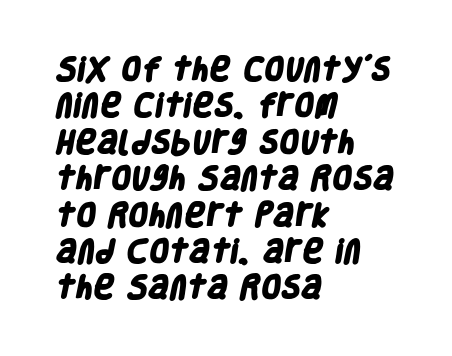
The space between consecutive lines is moderate. The paragraph has a hard left edge and a soft right edge. Descender tails drop into unmarked territory. As a designer I'd log this as weight 700, bold.
